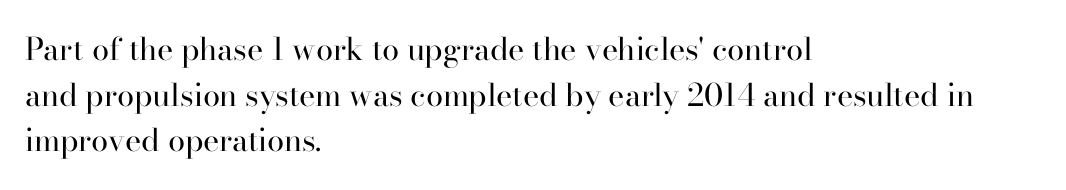
The image shows 31 px regular-weight serif type, upright; set left-aligned, normal line spacing (1.47x), normal letter spacing, not underlined; high stroke contrast and a small x-height.
